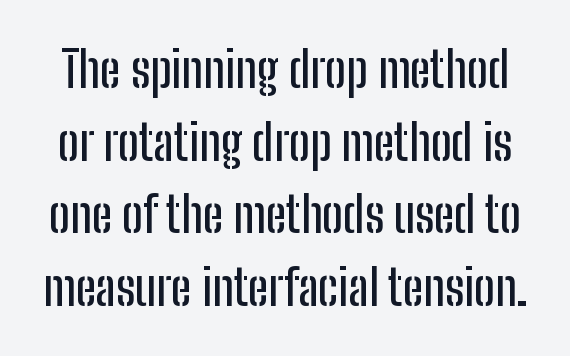
{"serif": "no", "italic": "no", "width": "condensed", "stroke_contrast": "low", "x_height": "medium", "monospaced": "no", "underline": "no", "line_spacing": "normal", "line_spacing_ratio": 1.48, "letter_spacing": "normal", "letter_spacing_em": 0.0, "glyph_px": 49}
